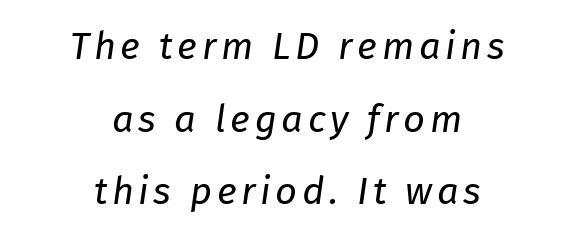
Q: Is the text bold? A: No.
Q: Is the text italic (slanted)? A: Yes, it leans right by about 8 degrees.
Q: Is the text underlined? A: No.
Q: How is the paragraph aligned? A: Centered.
Q: Is the spacing between lines tight, normal or loose? A: Loose.
Q: Width (condensed, normal, or wide)? A: Normal.
Q: Stroke contrast? A: Low.
Q: x-height? A: Medium.
Q: Monospaced? A: No.
